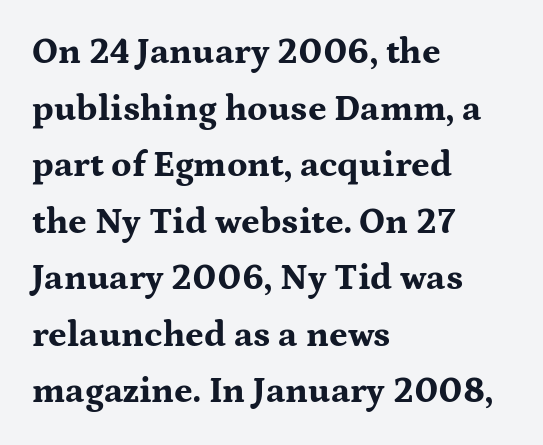
The image shows 36 px bold, wide serif type, upright; set left-aligned, normal line spacing (1.57x), normal letter spacing, not underlined; medium stroke contrast and a medium x-height.
